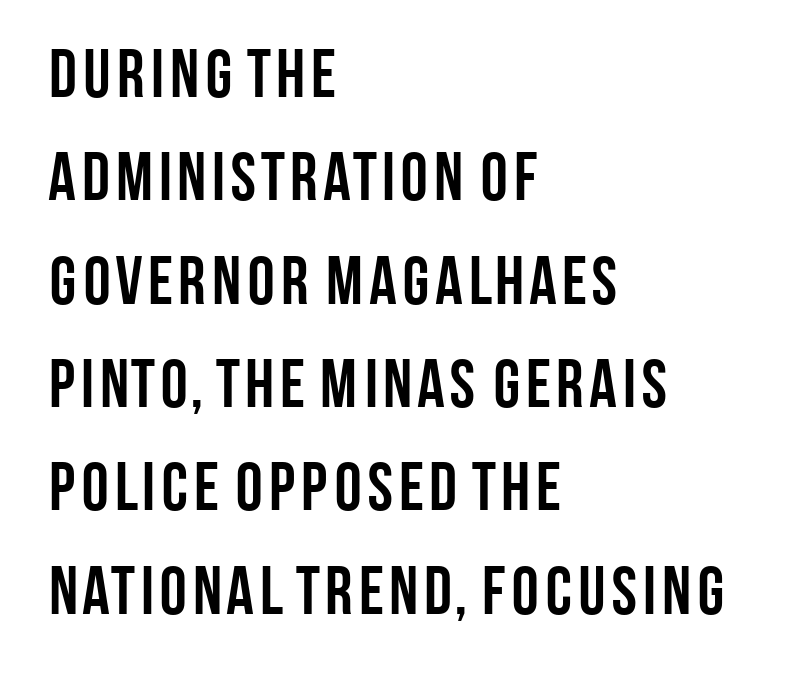
Q: Is the text bold? A: Yes.
Q: Is the text italic (slanted)? A: No, it is upright.
Q: Is the typeface a serif or a sans-serif typeface? A: Sans-serif.
Q: Is the text underlined? A: No.
Q: How is the paragraph aligned? A: Left-aligned.
Q: Is the spacing between letters normal or unusually wide? A: Normal.
Q: Is the spacing between lines tight, normal or loose? A: Normal.
Q: Width (condensed, normal, or wide)? A: Condensed.
Q: Stroke contrast? A: Low.
Q: x-height? A: Large.
Q: Monospaced? A: No.
